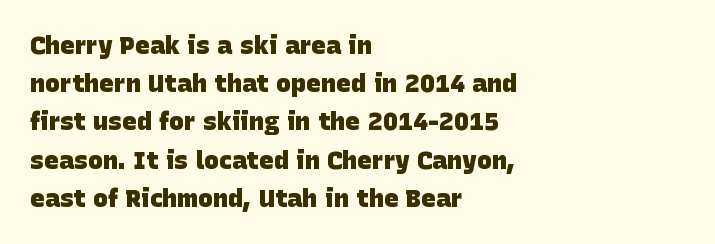
{"bold": "yes", "underline": "no", "align": "left", "line_spacing": "normal", "line_spacing_ratio": 1.53, "letter_spacing": "normal", "letter_spacing_em": 0.0, "glyph_px": 25}
